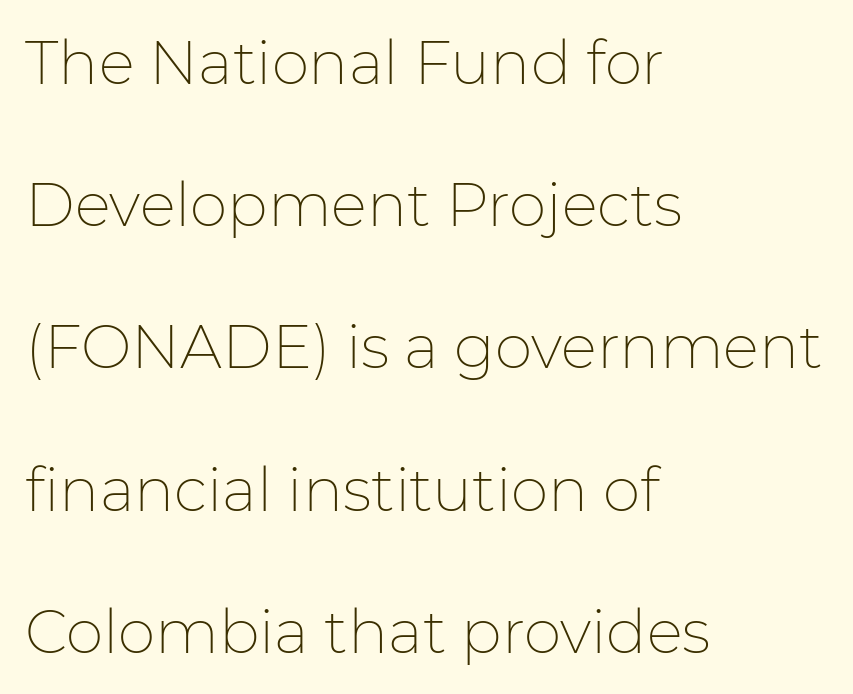
The image shows 60 px thin sans-serif type, upright; set left-aligned, loose line spacing (2.37x), normal letter spacing, not underlined; low stroke contrast and a medium x-height.
